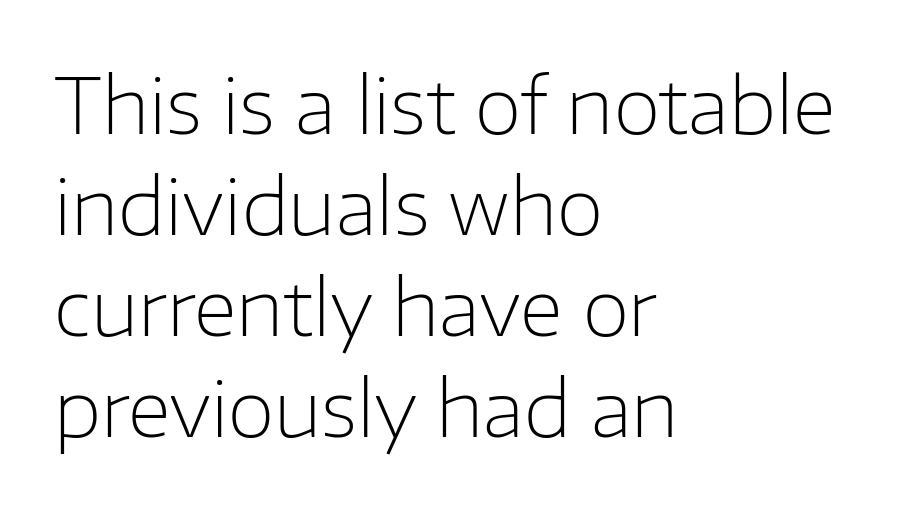
Q: Is the text bold? A: No.
Q: Is the text italic (slanted)? A: No, it is upright.
Q: Is the typeface a serif or a sans-serif typeface? A: Sans-serif.
Q: Is the text underlined? A: No.
Q: How is the paragraph aligned? A: Left-aligned.
Q: Is the spacing between letters normal or unusually wide? A: Normal.
Q: Is the spacing between lines tight, normal or loose? A: Normal.
Q: Width (condensed, normal, or wide)? A: Normal.
Q: Stroke contrast? A: Low.
Q: x-height? A: Medium.
Q: Monospaced? A: No.
